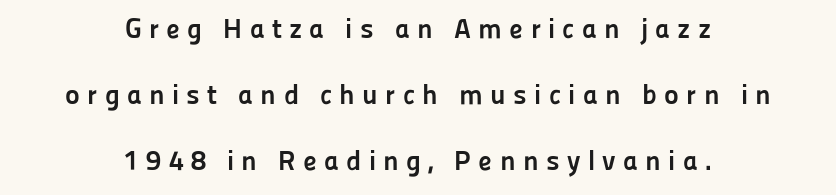
Heavy-handed strokes throughout: this text is bold. In terms of posture, this sample is upright. The text block is weighted toward neither margin, spreading evenly from the middle. The baseline area is clear. The characters display no serif detailing; their extremities are plain. Compared with typical body copy, the letter spacing here is much looser.
